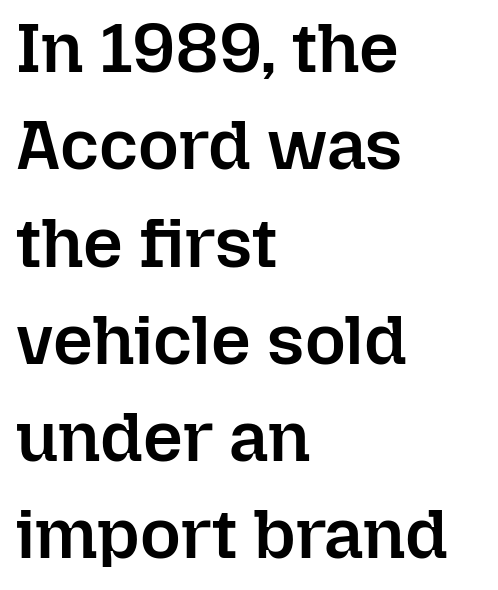
The image shows 70 px semibold type, upright; set left-aligned, normal line spacing (1.39x), normal letter spacing, not underlined; low stroke contrast and a medium x-height.
